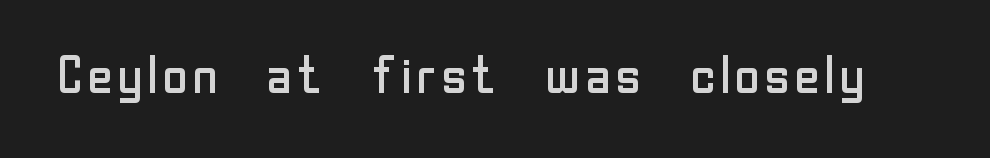
Compared with a typical body face, this is equally light or lighter still. Is the letter spacing exaggerated? No — it looks like the ordinary default. The font family rendered here belongs to the sans-serif group. Just letters on the line, the space beneath them empty. Vertical strokes here are truly vertical. You could not count columns in this text — the font is proportionally spaced.
